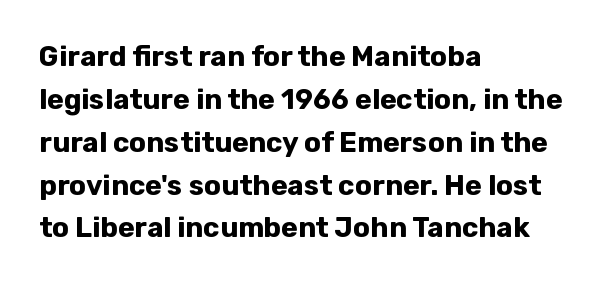
Q: Is the text bold? A: Yes.
Q: Is the text italic (slanted)? A: No, it is upright.
Q: Is the typeface a serif or a sans-serif typeface? A: Sans-serif.
Q: Is the text underlined? A: No.
Q: How is the paragraph aligned? A: Left-aligned.
Q: Is the spacing between letters normal or unusually wide? A: Normal.
Q: Is the spacing between lines tight, normal or loose? A: Normal.
Q: Width (condensed, normal, or wide)? A: Normal.
Q: Stroke contrast? A: Low.
Q: x-height? A: Medium.
Q: Monospaced? A: No.
